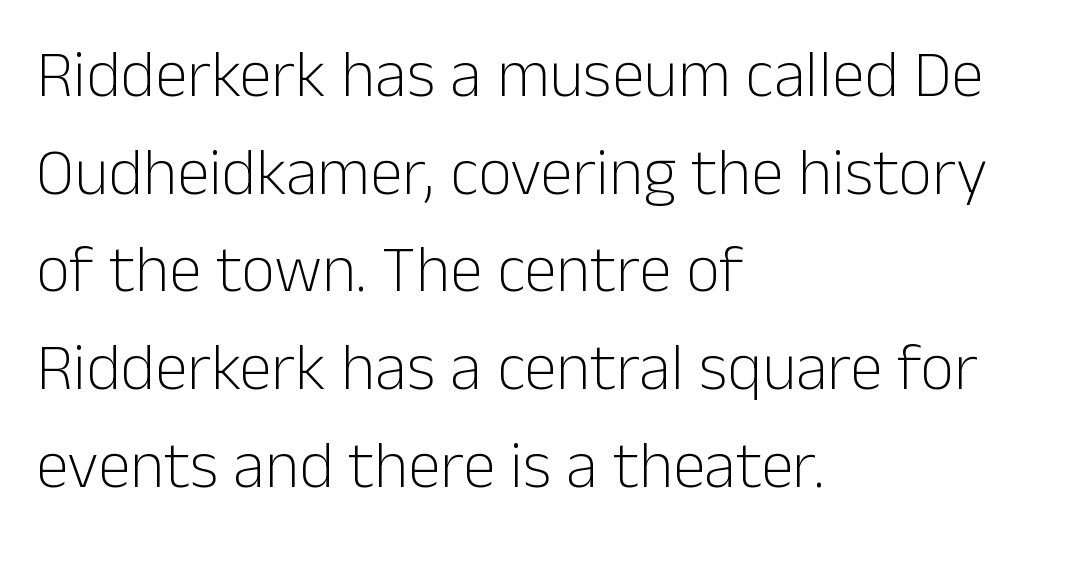
If you drew a line through each stem, it would be perfectly vertical. The face looks like a standard text weight, possibly lighter. Rows of type keep a routine distance in the vertical direction. A classic flush-left, rag-right setting is used for this passage. Nobody drew a line under any word here.
